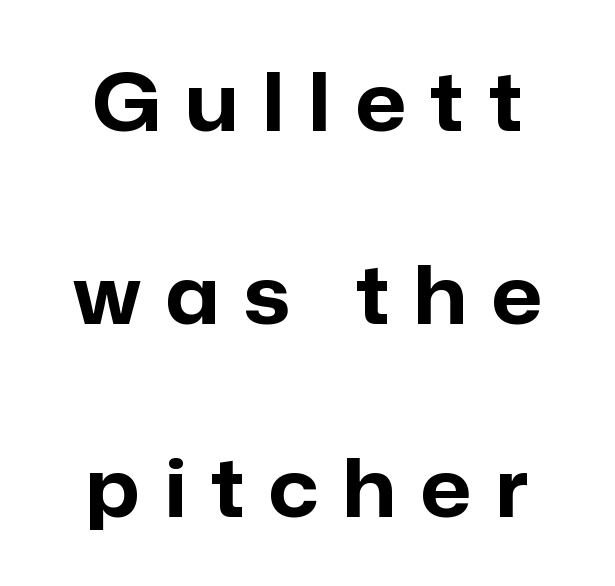
Nothing sits at the stroke ends, so this counts as sans-serif. Looks like regular typesetting: each glyph gets only the width it needs. Casual observation: everything's sitting right in the middle. You'd pick this weight for a headline — it's a proper bold. Quick note: not italic, upright. Short note: letters widely spaced.
